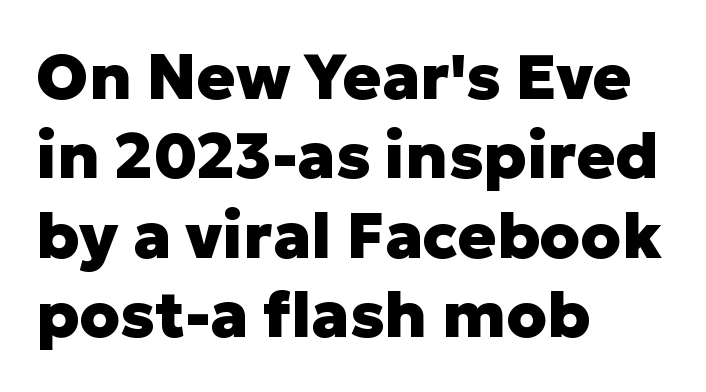
Q: Is the text bold? A: Yes.
Q: Is the text italic (slanted)? A: No, it is upright.
Q: Is the typeface a serif or a sans-serif typeface? A: Sans-serif.
Q: Is the text underlined? A: No.
Q: How is the paragraph aligned? A: Left-aligned.
Q: Is the spacing between letters normal or unusually wide? A: Normal.
Q: Width (condensed, normal, or wide)? A: Normal.
Q: Stroke contrast? A: Low.
Q: x-height? A: Medium.
Q: Monospaced? A: No.
